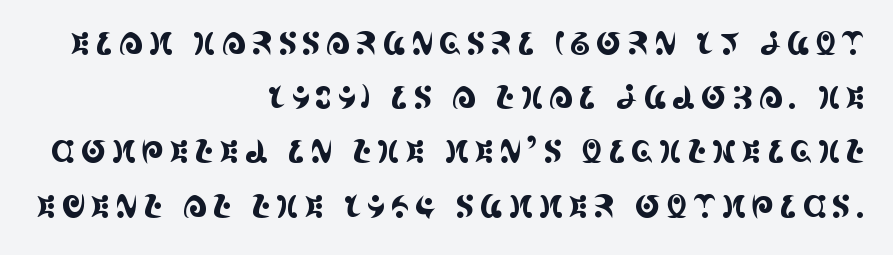
The image shows 31 px condensed serif type, upright; set right-aligned, line spacing 1.75x, not underlined; a large x-height.
